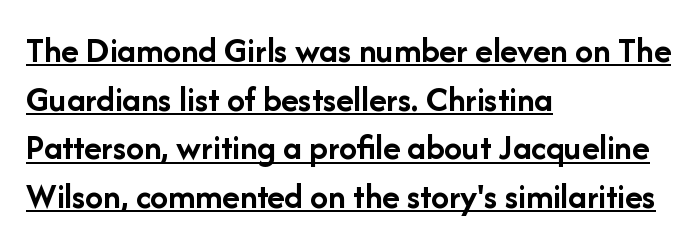
A roman cut, with each character standing at attention. Has an underline been added? It has. Honestly, the row spacing looks completely unremarkable. You could not count columns in this text — the font is proportionally spaced. This rendering leaves character spacing at its baseline value.
